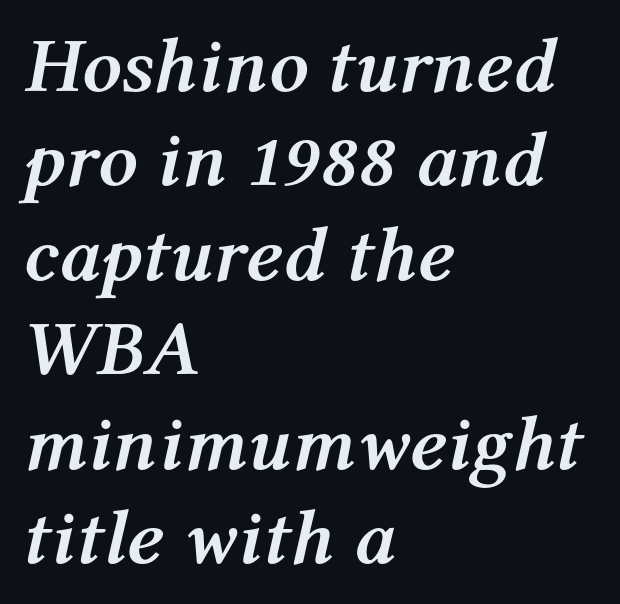
{"italic": "yes", "lean": "right", "slant_degrees": 12, "bold": "yes", "weight": "semibold", "width": "normal", "stroke_contrast": "medium", "x_height": "medium", "monospaced": "no", "underline": "no", "align": "left", "line_spacing_ratio": 1.21, "letter_spacing": "normal", "letter_spacing_em": 0.0, "glyph_px": 78}
